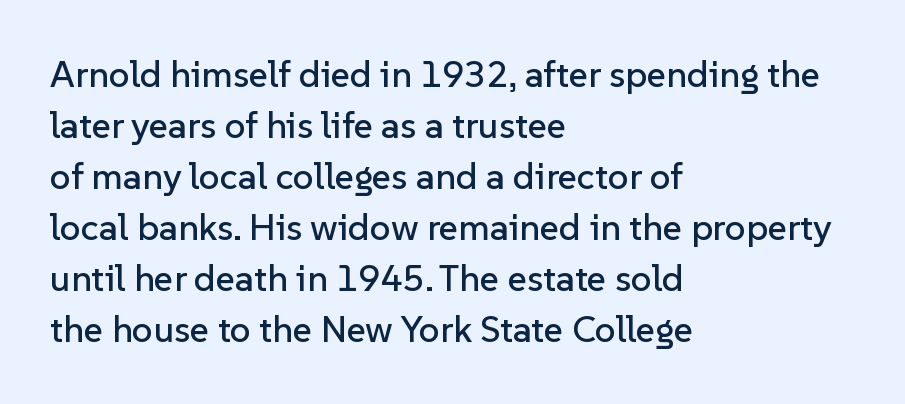
{"serif": "no", "italic": "no", "width": "normal", "stroke_contrast": "low", "x_height": "medium", "monospaced": "no", "underline": "no", "align": "left", "line_spacing": "normal", "line_spacing_ratio": 1.38, "letter_spacing": "normal", "letter_spacing_em": 0.0, "glyph_px": 37}
